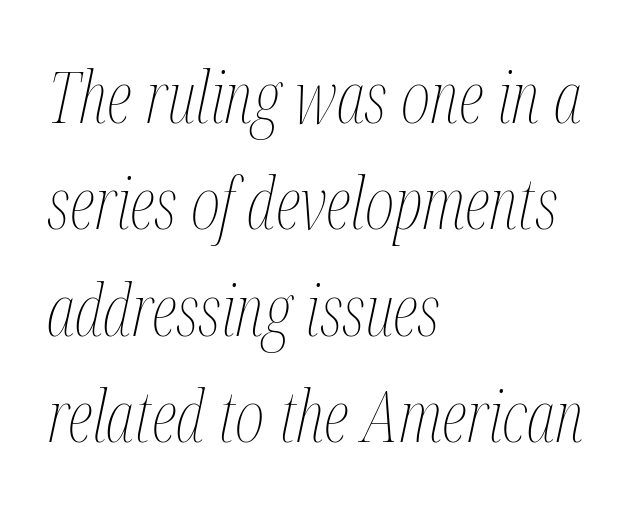
{"italic": "yes", "lean": "right", "slant_degrees": 12, "bold": "no", "weight": "thin", "width": "condensed", "stroke_contrast": "medium", "x_height": "medium", "monospaced": "no", "underline": "no", "align": "left", "line_spacing": "normal", "line_spacing_ratio": 1.5, "letter_spacing": "normal", "letter_spacing_em": 0.0, "glyph_px": 71}
